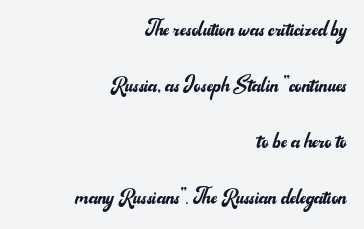
Loosely led — the rows are spread out. Heft: none added — not bold. If you drew a ruler down the right edge, every line would touch it. Any mark beneath the type? The region is blank. What stands out about the letter spacing? Nothing — it is the standard amount.
